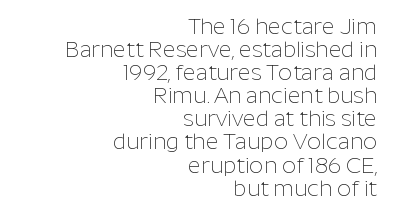
No extra ink here — the face is not bold. Casual observation: everything's shoved over to the right. The face used here is rendered with its standard letterfit. Notice how descenders almost collide with the ascenders below — that's tight leading. This rendering features lettering with no underline.
